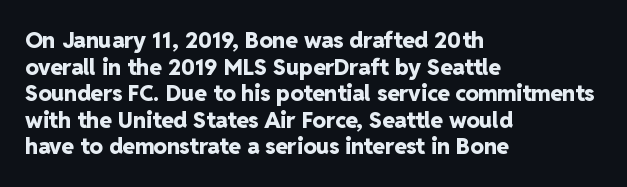
{"italic": "no", "bold": "yes", "underline": "no", "align": "left", "line_spacing_ratio": 1.21, "letter_spacing": "normal", "letter_spacing_em": 0.0, "glyph_px": 22}
